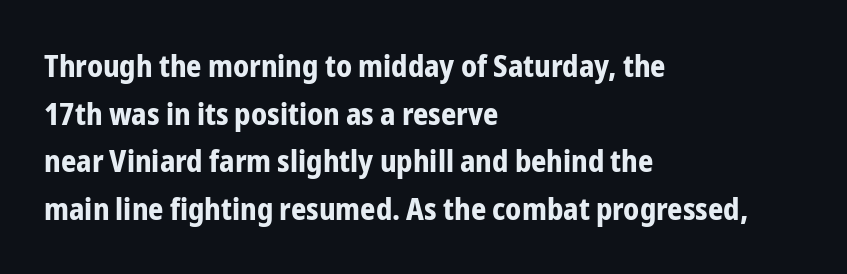
The image shows 30 px bold, condensed sans-serif type, upright; set left-aligned, normal line spacing (1.59x), normal letter spacing, not underlined; low stroke contrast and a medium x-height.
